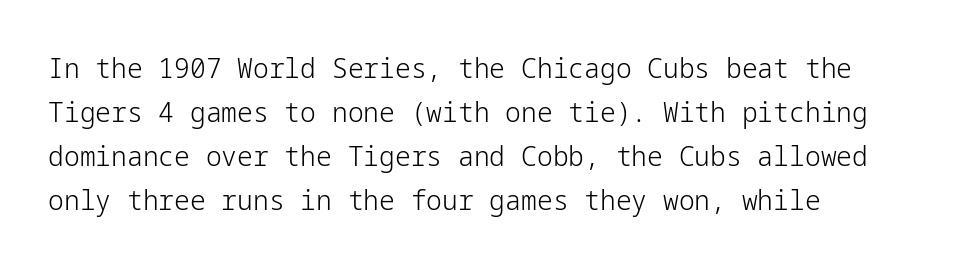
Posture: upright roman. This is sans-serif lettering, the kind often seen on screens and signage. Quick note: underline off. The paragraph has a hard left edge and a soft right edge. If you measured baseline to baseline, you'd find a middling distance. The weight tops out at a normal text grade.
